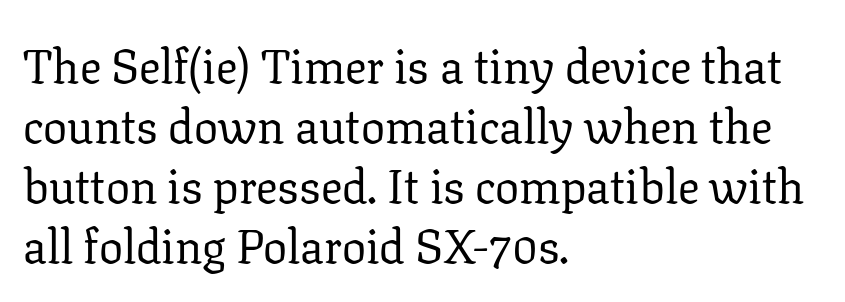
Q: Is the text bold? A: No.
Q: Is the text italic (slanted)? A: No, it is upright.
Q: Is the typeface a serif or a sans-serif typeface? A: Serif.
Q: Is the text underlined? A: No.
Q: How is the paragraph aligned? A: Left-aligned.
Q: Is the spacing between letters normal or unusually wide? A: Normal.
Q: Is the spacing between lines tight, normal or loose? A: Normal.
Q: Width (condensed, normal, or wide)? A: Normal.
Q: Stroke contrast? A: Low.
Q: x-height? A: Medium.
Q: Monospaced? A: No.
